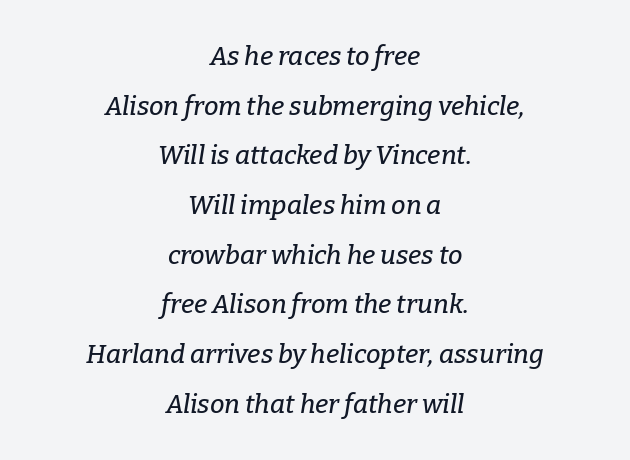
The image shows 26 px text type, italic (leaning right); set centered, loose line spacing (1.91x), normal letter spacing, not underlined.
